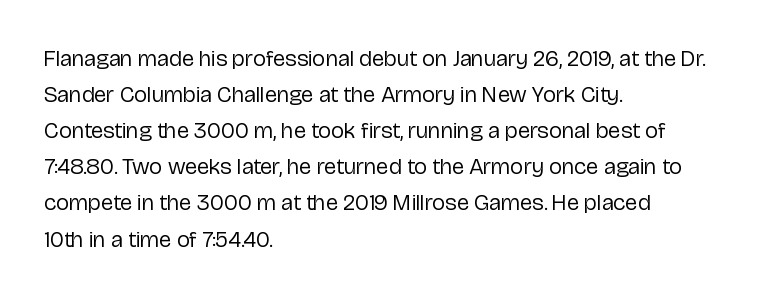
Q: Is the text bold? A: No.
Q: Is the text italic (slanted)? A: No, it is upright.
Q: Is the text underlined? A: No.
Q: How is the paragraph aligned? A: Left-aligned.
Q: Is the spacing between letters normal or unusually wide? A: Normal.
Q: Is the spacing between lines tight, normal or loose? A: Normal.
